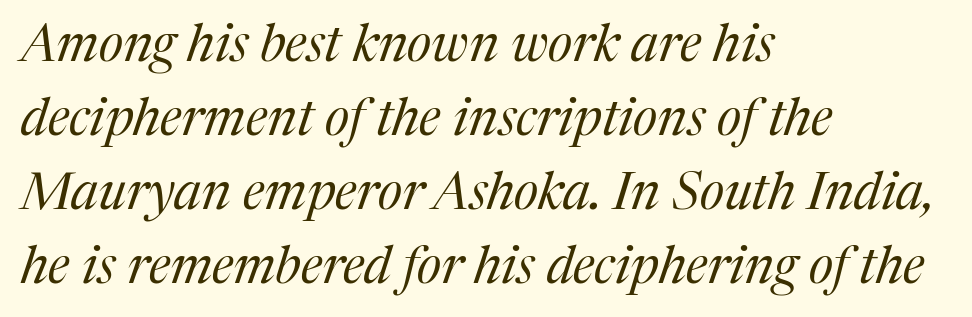
{"serif": "yes", "italic": "yes", "lean": "right", "slant_degrees": 17, "bold": "no", "weight": "regular", "width": "normal", "stroke_contrast": "medium", "x_height": "medium", "monospaced": "no", "underline": "no", "align": "left", "line_spacing": "normal", "line_spacing_ratio": 1.42, "letter_spacing": "normal", "letter_spacing_em": 0.0, "glyph_px": 52}
